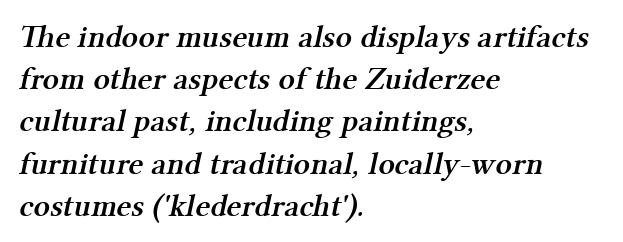
{"serif": "yes", "bold": "semi", "weight": "semibold", "width": "normal", "stroke_contrast": "medium", "x_height": "medium", "monospaced": "no", "underline": "no", "align": "left", "line_spacing": "normal", "line_spacing_ratio": 1.32, "letter_spacing": "normal", "letter_spacing_em": 0.0, "glyph_px": 32}
